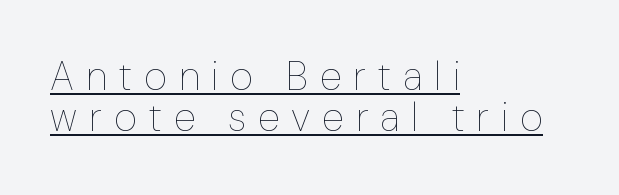
The image shows 40 px thin type, upright; set left-aligned, tight line spacing (1.03x), unusually wide letter spacing (+0.3 em), underlined; low stroke contrast and a medium x-height.
